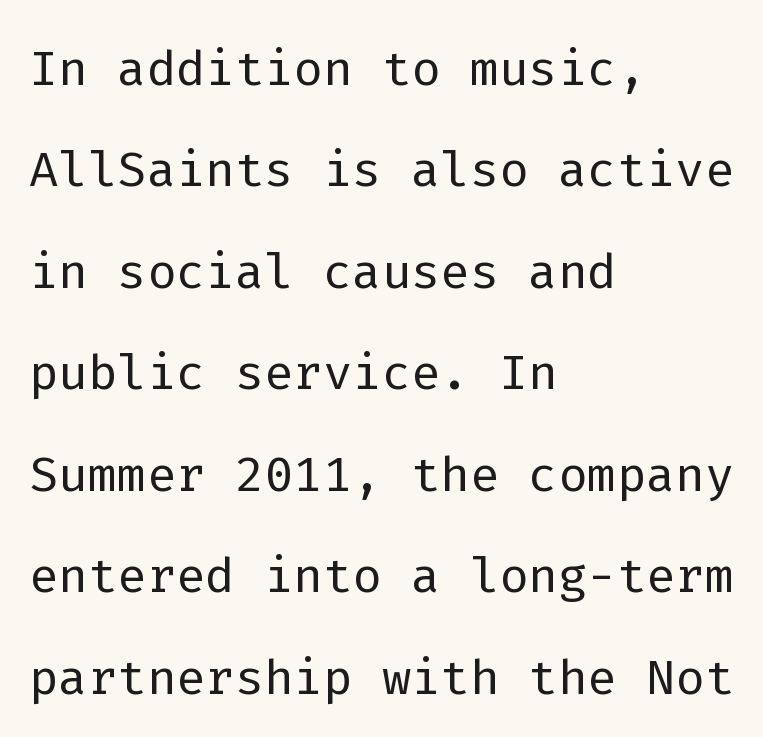
The space directly below the letters is spotless. This sample is left-justified, so line endings fall wherever the words run out. Is there any slant? The stems are plumb. Vertical stems look standard width or narrower in stroke. Line spacing here is normal.
